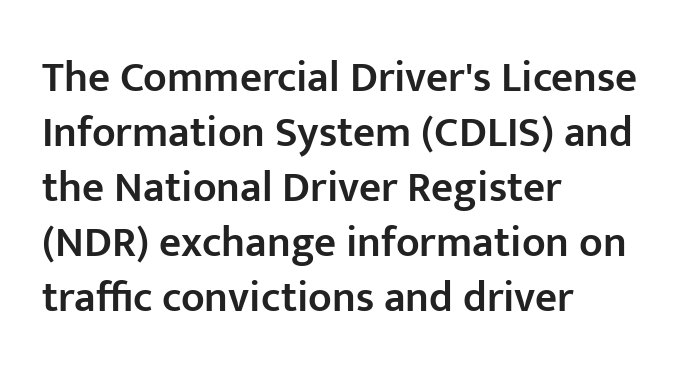
Q: Is the text bold? A: Semi-bold.
Q: Is the text italic (slanted)? A: No, it is upright.
Q: Is the typeface a serif or a sans-serif typeface? A: Sans-serif.
Q: Is the text underlined? A: No.
Q: How is the paragraph aligned? A: Left-aligned.
Q: Is the spacing between letters normal or unusually wide? A: Normal.
Q: Is the spacing between lines tight, normal or loose? A: Normal.
Q: Width (condensed, normal, or wide)? A: Normal.
Q: Stroke contrast? A: Low.
Q: x-height? A: Medium.
Q: Monospaced? A: No.
